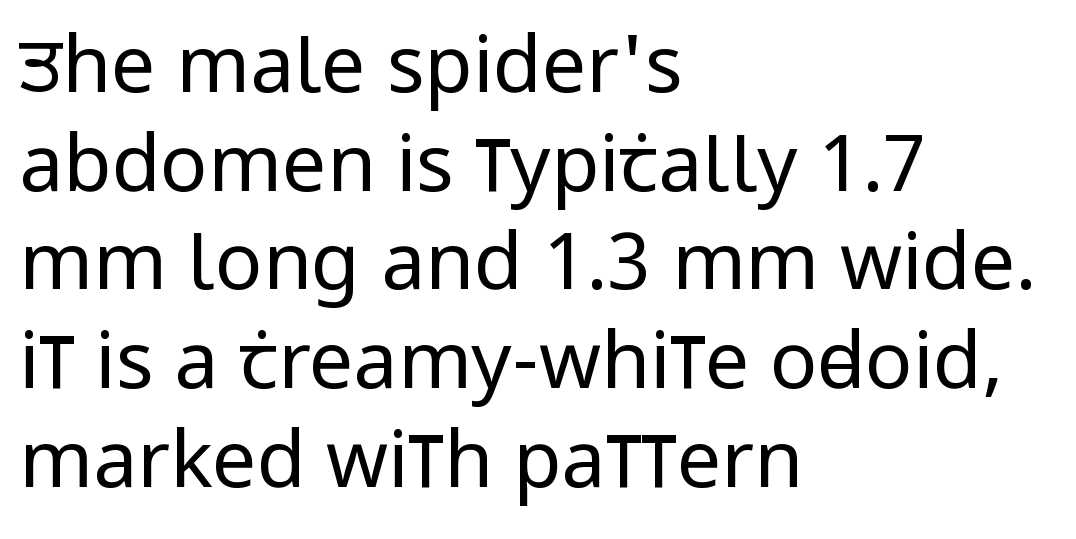
Q: Is the text bold? A: No.
Q: Is the text italic (slanted)? A: No, it is upright.
Q: Is the typeface a serif or a sans-serif typeface? A: Sans-serif.
Q: Is the text underlined? A: No.
Q: How is the paragraph aligned? A: Left-aligned.
Q: Is the spacing between letters normal or unusually wide? A: Normal.
Q: Is the spacing between lines tight, normal or loose? A: Normal.
Q: Width (condensed, normal, or wide)? A: Condensed.
Q: Stroke contrast? A: Low.
Q: x-height? A: Large.
Q: Monospaced? A: No.
